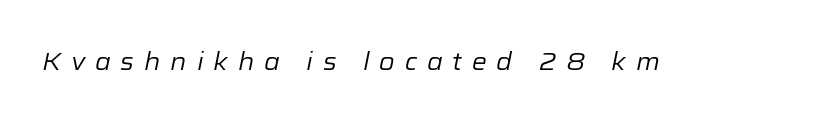
{"italic": "yes", "lean": "right", "slant_degrees": 12, "bold": "no", "underline": "no", "letter_spacing": "wide", "letter_spacing_em": 0.41, "glyph_px": 24}
